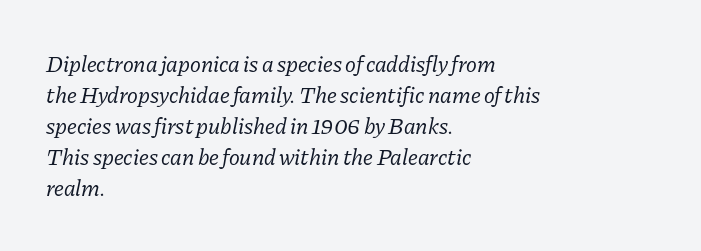
Is the block centered? No — it sits flush against the left margin. A quiet, ordinary-to-light weight characterises the typeface. Between one letter and the next there's only the usual sliver of space. These lines were composed using italics. The lines sit at an ordinary, default distance from one another.
